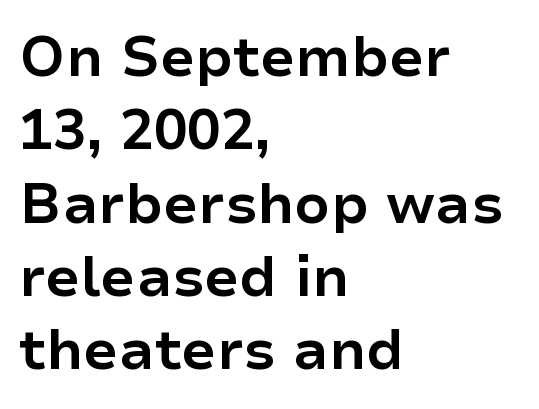
{"serif": "no", "italic": "no", "bold": "yes", "weight": "bold", "width": "normal", "stroke_contrast": "low", "x_height": "medium", "monospaced": "no", "underline": "no", "align": "left", "line_spacing": "normal", "line_spacing_ratio": 1.31, "letter_spacing": "normal", "letter_spacing_em": 0.0, "glyph_px": 56}
